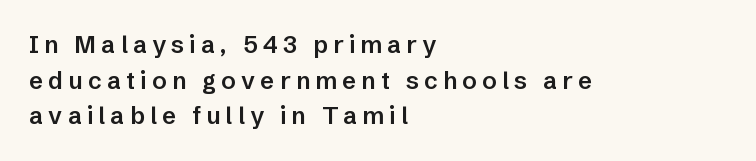
Q: Is the text bold? A: Semi-bold.
Q: Is the text italic (slanted)? A: No, it is upright.
Q: Is the text underlined? A: No.
Q: How is the paragraph aligned? A: Left-aligned.
Q: Is the spacing between letters normal or unusually wide? A: Unusually wide.
Q: Is the spacing between lines tight, normal or loose? A: Normal.
